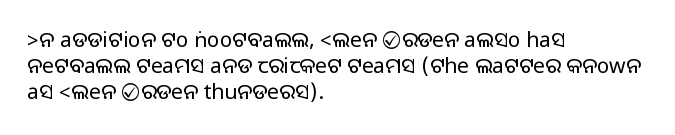
Q: Is the text italic (slanted)? A: No, it is upright.
Q: Is the text underlined? A: No.
Q: How is the paragraph aligned? A: Left-aligned.
Q: Is the spacing between letters normal or unusually wide? A: Normal.
